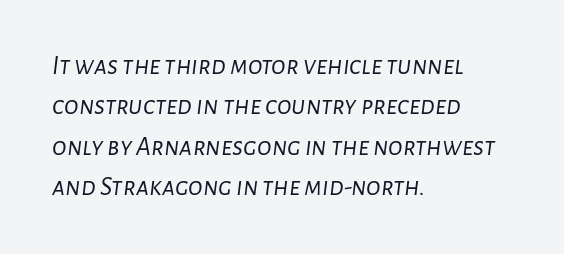
Q: Is the text bold? A: No.
Q: Is the text italic (slanted)? A: Yes, it leans right by about 7 degrees.
Q: Is the text underlined? A: No.
Q: How is the paragraph aligned? A: Left-aligned.
Q: Is the spacing between letters normal or unusually wide? A: Normal.
Q: Is the spacing between lines tight, normal or loose? A: Normal.
